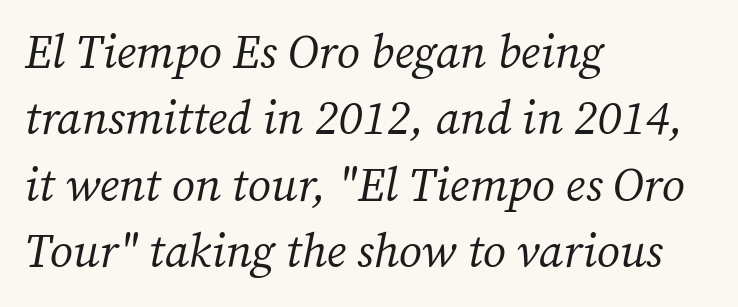
Spacing verdict: proportional, widths tailored to each character. Stems here are at most as thick as an everyday book face. The block of text has a typical density, with ordinary space between rows. One-word summary of the alignment: left. Old-style or modern, the face here clearly has serifs.
